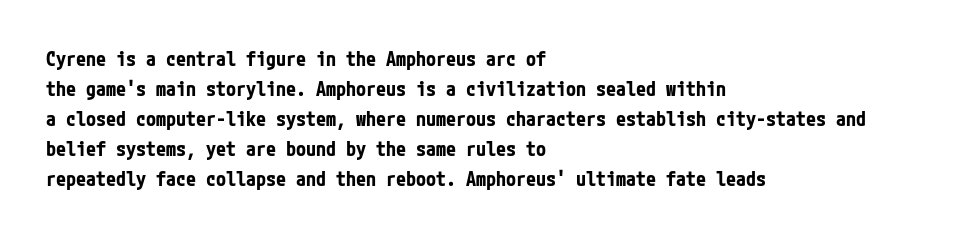
Q: Is the text bold? A: Yes.
Q: Is the text italic (slanted)? A: No, it is upright.
Q: Is the text underlined? A: No.
Q: How is the paragraph aligned? A: Left-aligned.
Q: Is the spacing between letters normal or unusually wide? A: Normal.
Q: Is the spacing between lines tight, normal or loose? A: Normal.
